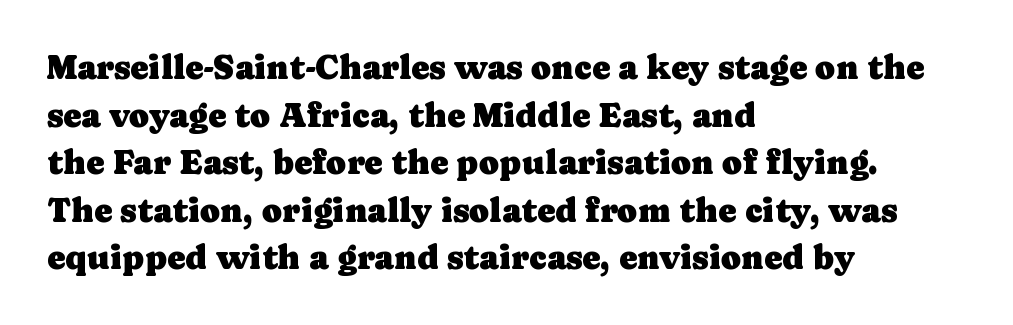
Q: Is the text italic (slanted)? A: No, it is upright.
Q: Is the typeface a serif or a sans-serif typeface? A: Serif.
Q: Is the text underlined? A: No.
Q: How is the paragraph aligned? A: Left-aligned.
Q: Is the spacing between letters normal or unusually wide? A: Normal.
Q: Is the spacing between lines tight, normal or loose? A: Normal.
Q: Width (condensed, normal, or wide)? A: Normal.
Q: Stroke contrast? A: Low.
Q: x-height? A: Medium.
Q: Monospaced? A: No.
